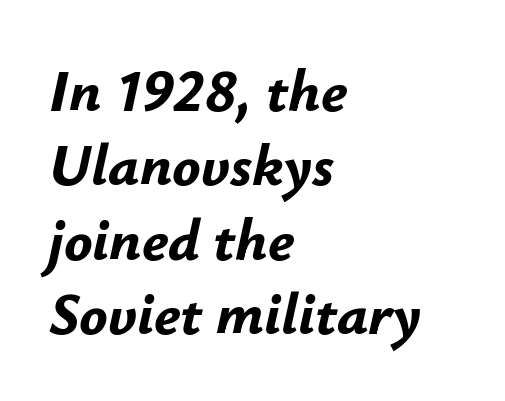
Q: Is the text bold? A: Yes.
Q: Is the text italic (slanted)? A: Yes, it leans right by about 12 degrees.
Q: Is the text underlined? A: No.
Q: How is the paragraph aligned? A: Left-aligned.
Q: Is the spacing between letters normal or unusually wide? A: Normal.
Q: Is the spacing between lines tight, normal or loose? A: Normal.
Q: Width (condensed, normal, or wide)? A: Normal.
Q: Stroke contrast? A: Low.
Q: x-height? A: Small.
Q: Monospaced? A: No.
